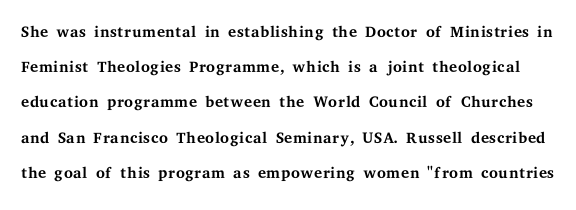
The image shows 23 px text type, upright; set normal line spacing (1.53x), normal letter spacing, not underlined.
